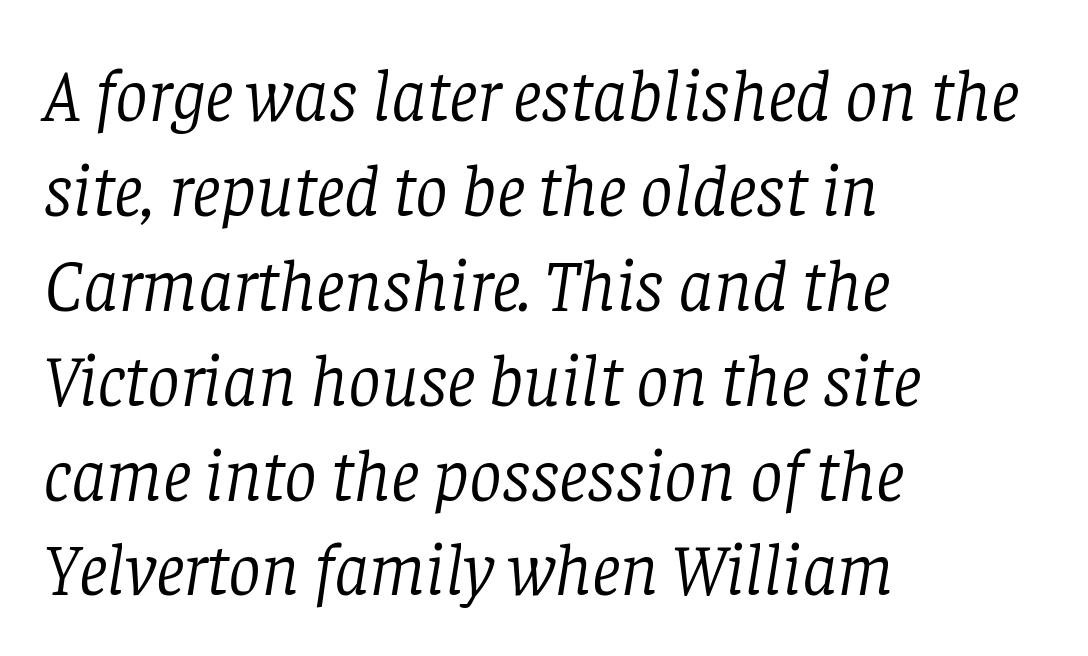
The image shows 73 px light serif type, italic (leaning right); set left-aligned, normal line spacing (1.3x), normal letter spacing, not underlined; low stroke contrast and a large x-height.
